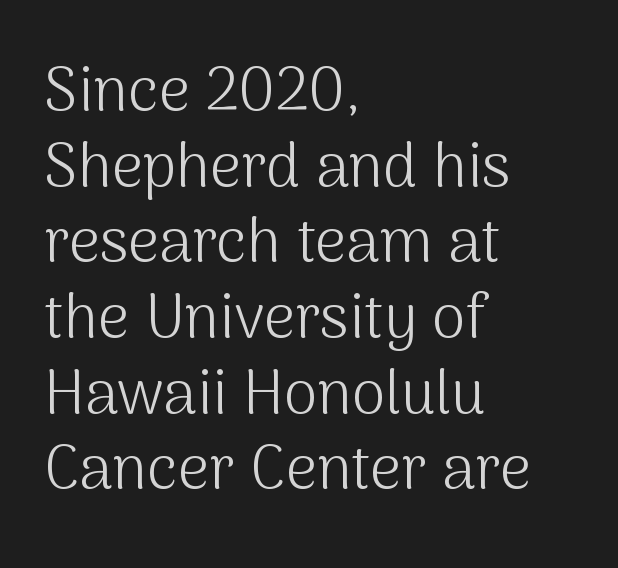
The image shows 61 px light sans-serif type, upright; set left-aligned, line spacing 1.24x, normal letter spacing, not underlined; medium stroke contrast and a medium x-height.
